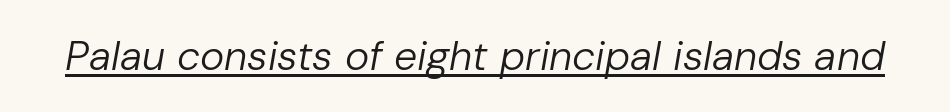
{"italic": "yes", "lean": "right", "slant_degrees": 10, "bold": "no", "weight": "regular", "width": "normal", "stroke_contrast": "low", "x_height": "medium", "monospaced": "no", "underline": "yes", "letter_spacing": "normal", "letter_spacing_em": 0.0, "glyph_px": 41}
